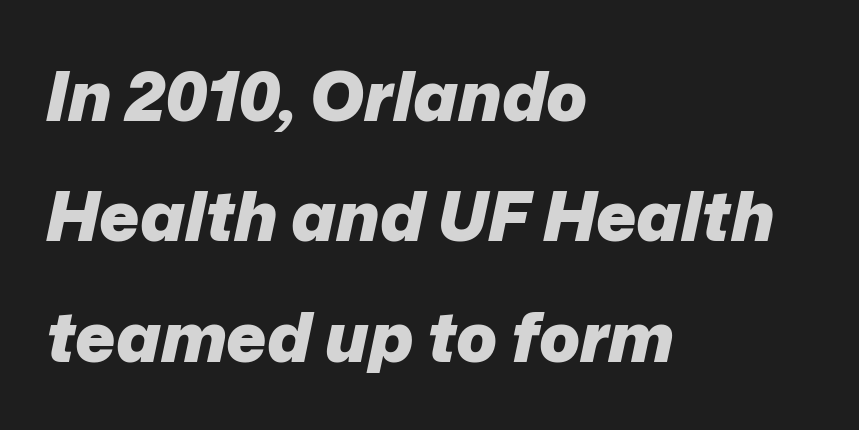
Q: Is the text bold? A: Yes.
Q: Is the text italic (slanted)? A: Yes, it leans right by about 12 degrees.
Q: Is the text underlined? A: No.
Q: How is the paragraph aligned? A: Left-aligned.
Q: Is the spacing between letters normal or unusually wide? A: Normal.
Q: Width (condensed, normal, or wide)? A: Normal.
Q: Stroke contrast? A: Low.
Q: x-height? A: Medium.
Q: Monospaced? A: No.
